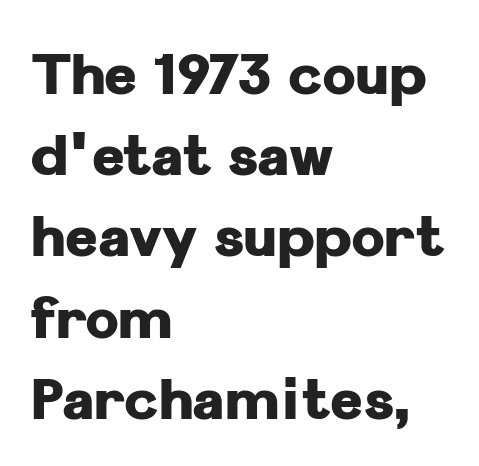
This sample is left-justified, so line endings fall wherever the words run out. Normally led — the rows are evenly, conventionally spaced. Each glyph is drawn with heavy, bold strokes. The font's upright variant was chosen for this text.
